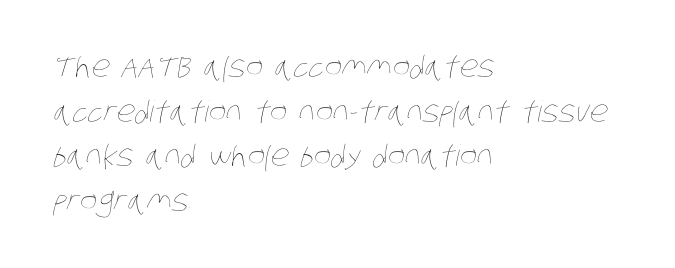
This sample is left-justified, so line endings fall wherever the words run out. Descenders hang freely into open space. Observe the ordinary spacing: letters are neighbours, not strangers. The rows are spaced the way most documents space them. The letters advance in unequal steps, a hallmark of proportional type. Stroke thickness stays within the range of a standard reading face or lighter.
